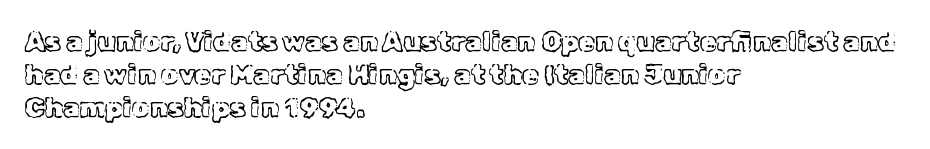
No extra tracking has been applied to these lines. Check the space under the baseline: it is left empty. The font's upright variant was chosen for this text. Casual observation: everything's shoved over to the left.
